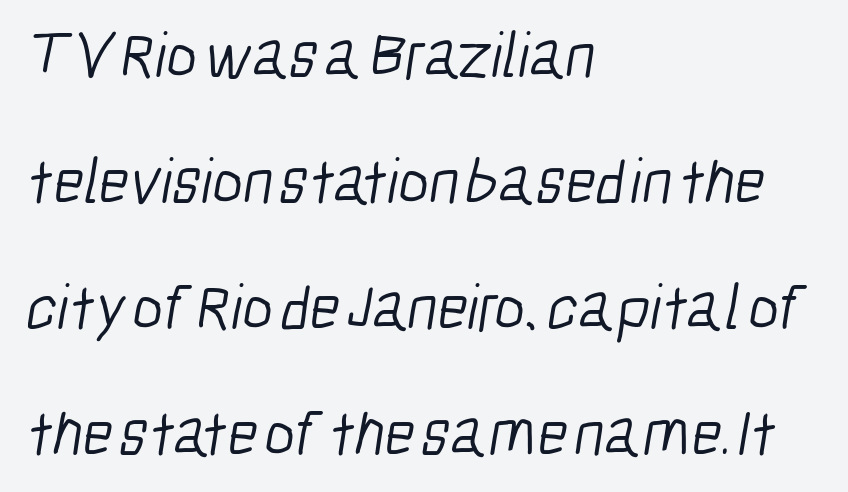
The image shows 65 px light, condensed sans-serif type; set left-aligned, loose line spacing (1.94x), normal letter spacing, not underlined; low stroke contrast and a medium x-height.
